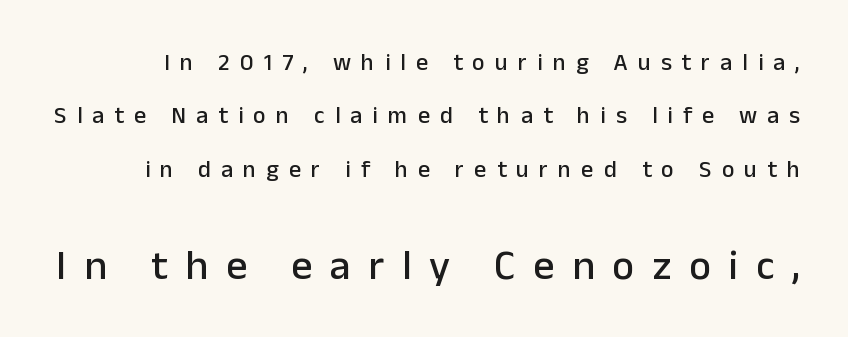
Q: Is the text italic (slanted)? A: No, it is upright.
Q: Is the typeface a serif or a sans-serif typeface? A: Sans-serif.
Q: Is the text underlined? A: No.
Q: Is the spacing between letters normal or unusually wide? A: Unusually wide.
Q: Is the spacing between lines tight, normal or loose? A: Loose.
Q: Which block of text is set in a larger size, the first (top) or the second (bottom)? A: The second (bottom) one.
Q: Width (condensed, normal, or wide)? A: Normal.
Q: Stroke contrast? A: Low.
Q: x-height? A: Medium.
Q: Monospaced? A: No.
